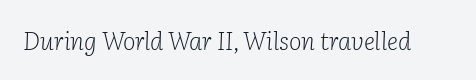
The typesetting does not lean heavy: it is not bold. Quick note: italic. Decoration check: the copy has no underline. Characters follow at the spacing the type designer built in.
